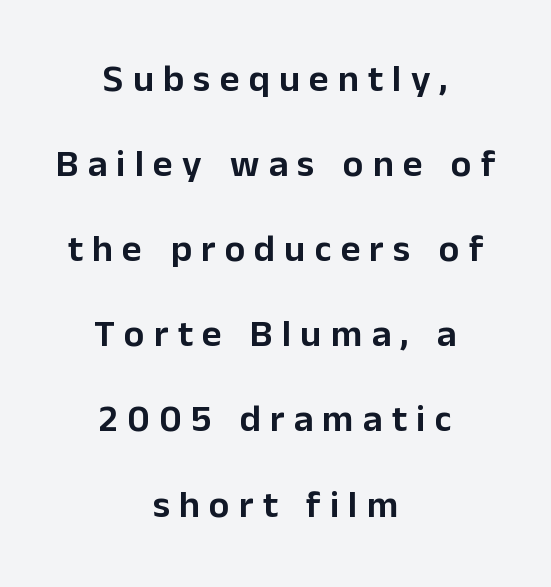
Q: Is the text italic (slanted)? A: No, it is upright.
Q: Is the typeface a serif or a sans-serif typeface? A: Sans-serif.
Q: Is the text underlined? A: No.
Q: How is the paragraph aligned? A: Centered.
Q: Is the spacing between letters normal or unusually wide? A: Unusually wide.
Q: Is the spacing between lines tight, normal or loose? A: Loose.
Q: Width (condensed, normal, or wide)? A: Normal.
Q: Stroke contrast? A: Low.
Q: x-height? A: Medium.
Q: Monospaced? A: No.
